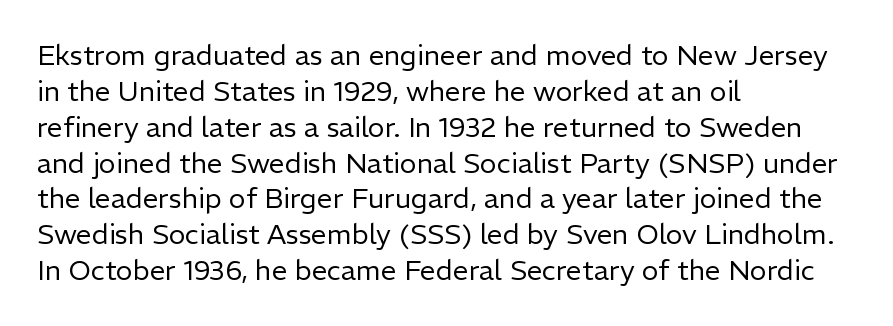
Q: Is the text bold? A: No.
Q: Is the text italic (slanted)? A: No, it is upright.
Q: Is the typeface a serif or a sans-serif typeface? A: Sans-serif.
Q: Is the text underlined? A: No.
Q: How is the paragraph aligned? A: Left-aligned.
Q: Is the spacing between letters normal or unusually wide? A: Normal.
Q: Is the spacing between lines tight, normal or loose? A: Normal.
Q: Width (condensed, normal, or wide)? A: Normal.
Q: Stroke contrast? A: Low.
Q: x-height? A: Medium.
Q: Monospaced? A: No.
